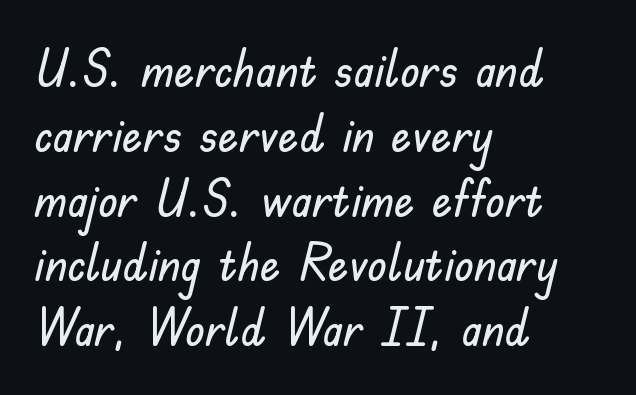
{"serif": "no", "width": "normal", "stroke_contrast": "low", "x_height": "small", "monospaced": "no", "underline": "no", "align": "left", "line_spacing": "normal", "line_spacing_ratio": 1.27, "letter_spacing": "normal", "letter_spacing_em": 0.0, "glyph_px": 51}
